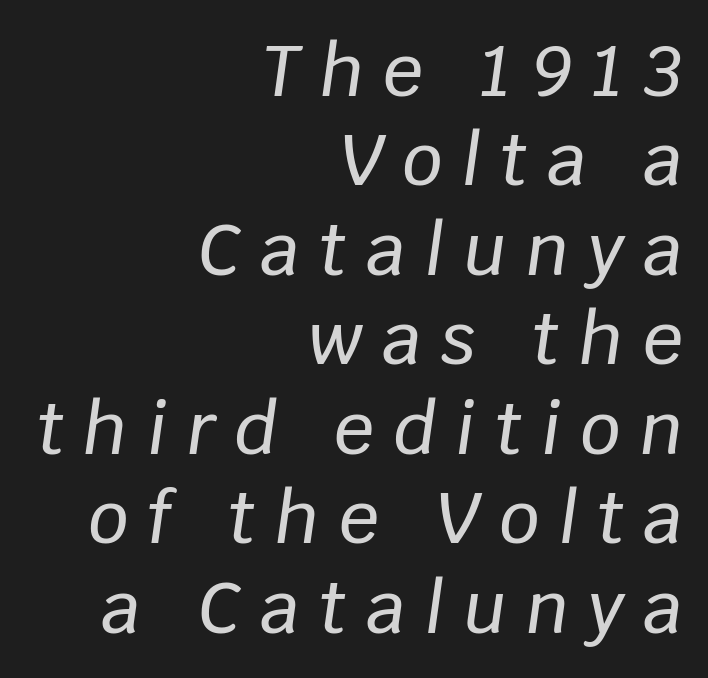
Horizontally, the lines are justified to the trailing edge only. Successive baselines arrive at the customary interval. Characters are canted at an angle relative to the baseline's perpendicular. A bare baseline throughout the passage. Short note: letters widely spaced.
